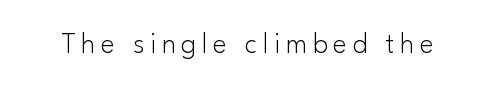
{"serif": "no", "italic": "no", "bold": "no", "weight": "light", "width": "normal", "stroke_contrast": "low", "x_height": "small", "monospaced": "no", "underline": "no", "glyph_px": 30}
